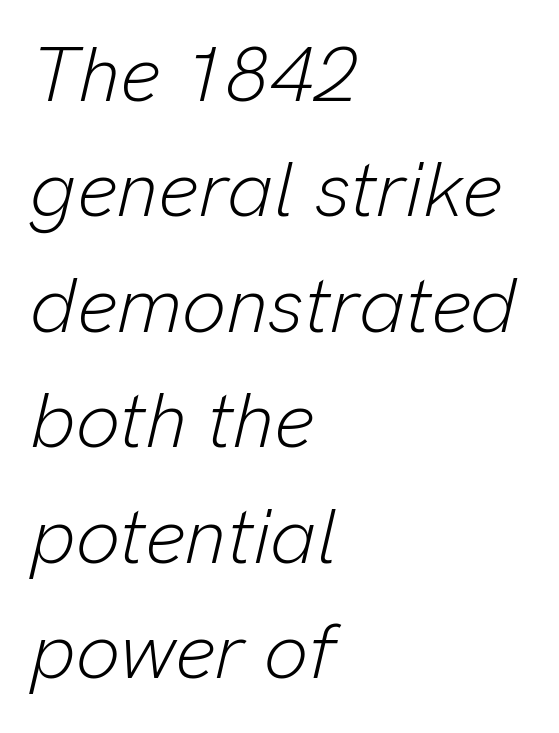
A typesetter would call this zero additional tracking. Lines of text with bare space underneath. The ragged edge is on the right, which tells us the setting is flush left. A typesetter would call this proportional, since set widths differ per character. No chunkiness to these letters — they're not bold. The passage shown stacks its lines at a standard gap.
